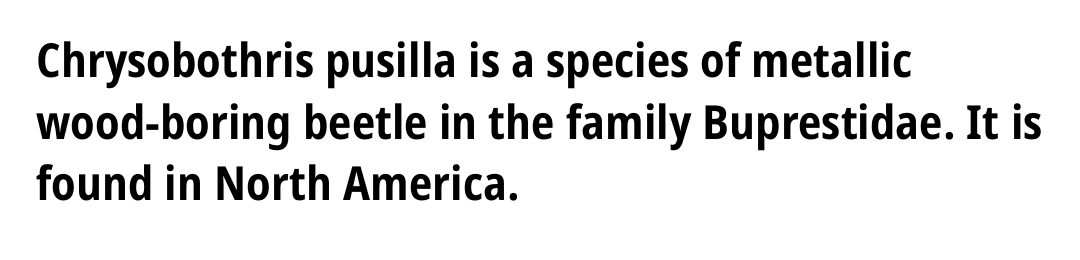
The gaps between neighbouring characters are ordinary and unremarkable. Weight check: bold — yes, fully. The passage shown is typed in a proportional face where columns would drift. A roman cut, with each character standing at attention. In CSS terms this would be text-align: left.
